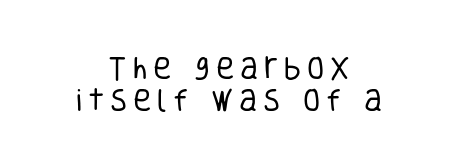
{"italic": "no", "bold": "no", "underline": "no", "align": "center", "line_spacing": "normal", "line_spacing_ratio": 1.3, "letter_spacing": "wide", "letter_spacing_em": 0.23, "glyph_px": 25}
